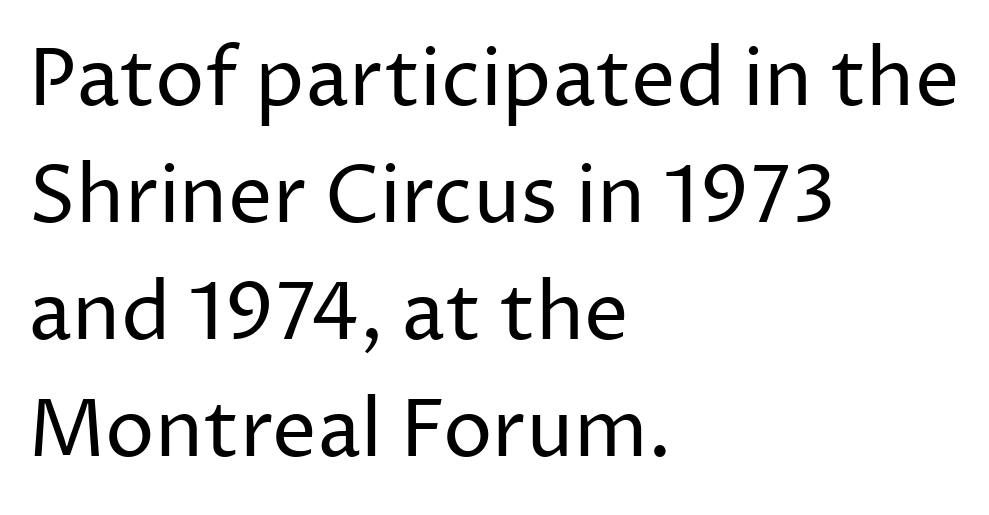
Q: Is the text bold? A: No.
Q: Is the text italic (slanted)? A: No, it is upright.
Q: Is the typeface a serif or a sans-serif typeface? A: Sans-serif.
Q: Is the text underlined? A: No.
Q: How is the paragraph aligned? A: Left-aligned.
Q: Is the spacing between letters normal or unusually wide? A: Normal.
Q: Is the spacing between lines tight, normal or loose? A: Normal.
Q: Width (condensed, normal, or wide)? A: Normal.
Q: Stroke contrast? A: Low.
Q: x-height? A: Medium.
Q: Monospaced? A: No.
